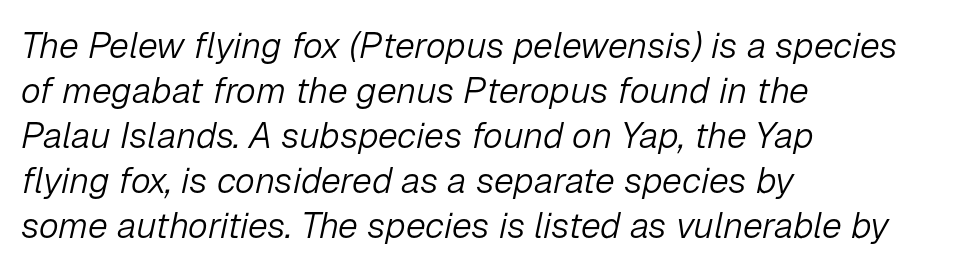
Q: Is the text bold? A: No.
Q: Is the text italic (slanted)? A: Yes, it leans right by about 12 degrees.
Q: Is the text underlined? A: No.
Q: How is the paragraph aligned? A: Left-aligned.
Q: Is the spacing between letters normal or unusually wide? A: Normal.
Q: Is the spacing between lines tight, normal or loose? A: Normal.
Q: Width (condensed, normal, or wide)? A: Normal.
Q: Stroke contrast? A: Low.
Q: x-height? A: Medium.
Q: Monospaced? A: No.
